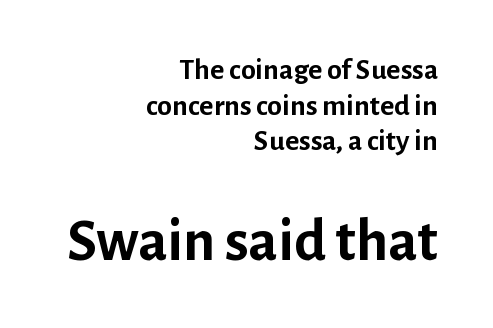
The image shows 61 px semibold sans-serif type, upright; set right-aligned, line spacing 1.19x, normal letter spacing, not underlined; the second (bottom) block is 2.03x larger; low stroke contrast and a medium x-height.
